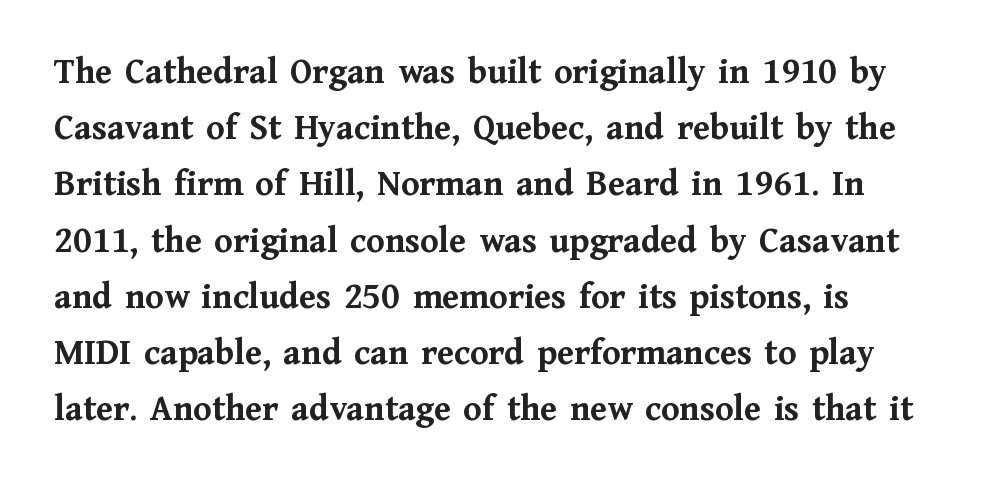
The image shows 37 px semibold serif type, upright; set normal line spacing (1.52x), normal letter spacing, not underlined; medium stroke contrast and a medium x-height.
